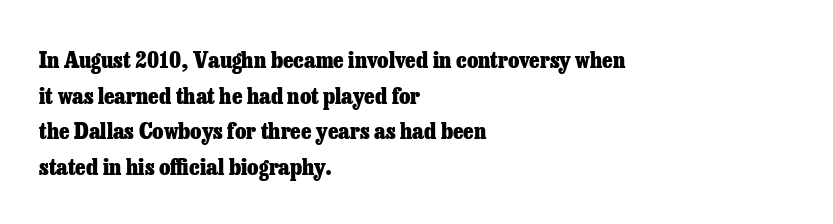
The image shows 23 px bold type, upright; set left-aligned, normal line spacing (1.55x), normal letter spacing, not underlined.
